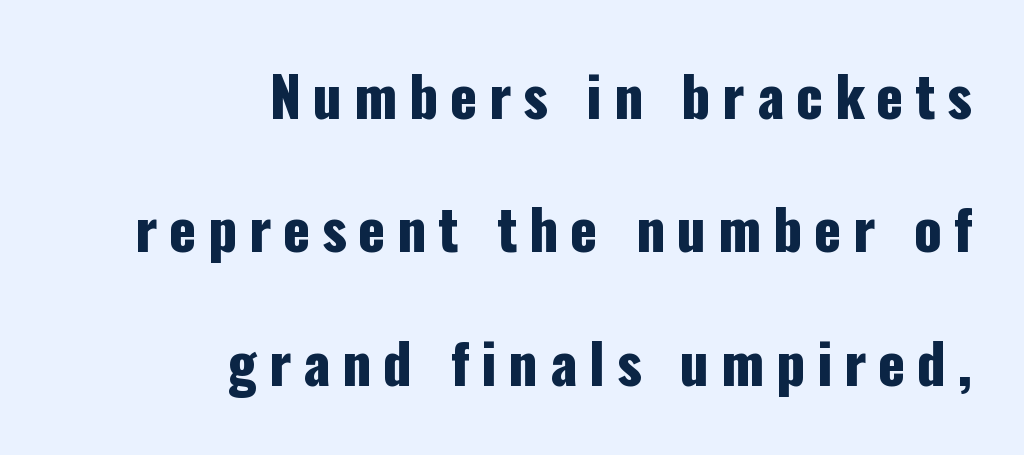
I'd call this a sans setting — the letters go barefoot. Unlike italic type, these characters show no tilt at all. The passage shown is not underscored anywhere. Tracking value appears strongly positive — letters spread wide. Proportional: the letters do not fall into vertical columns. This block would shrink considerably if given ordinary leading; it's expanded now.
